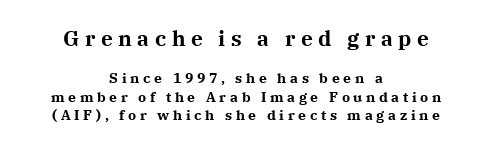
The image shows 21 px bold type, upright; set centered, normal line spacing (1.31x), unusually wide letter spacing (+0.26 em), not underlined; the first (top) block is 1.5x larger.
